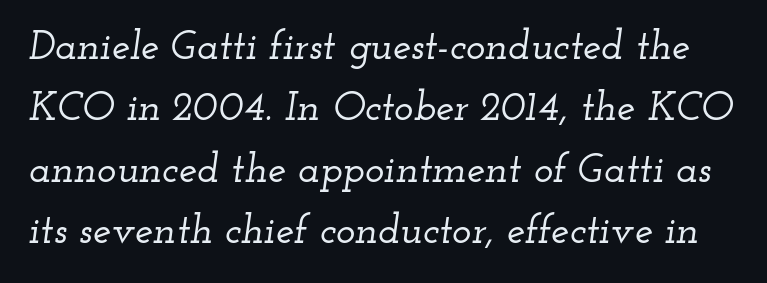
Q: Is the text italic (slanted)? A: Yes, it leans right by about 12 degrees.
Q: Is the typeface a serif or a sans-serif typeface? A: Serif.
Q: Is the text underlined? A: No.
Q: Is the spacing between letters normal or unusually wide? A: Normal.
Q: Is the spacing between lines tight, normal or loose? A: Normal.
Q: Width (condensed, normal, or wide)? A: Wide.
Q: Stroke contrast? A: Low.
Q: x-height? A: Small.
Q: Monospaced? A: No.
